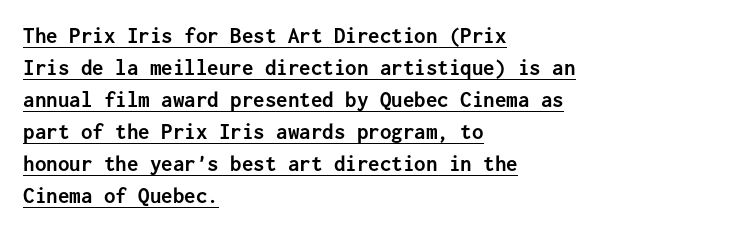
Q: Is the text bold? A: Yes.
Q: Is the text italic (slanted)? A: No, it is upright.
Q: Is the text underlined? A: Yes.
Q: How is the paragraph aligned? A: Left-aligned.
Q: Is the spacing between letters normal or unusually wide? A: Normal.
Q: Is the spacing between lines tight, normal or loose? A: Normal.
